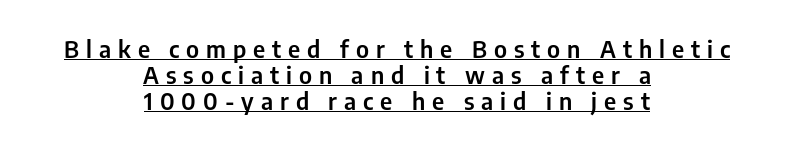
The image shows 24 px text type, upright; set centered, tight line spacing (1.09x), unusually wide letter spacing (+0.29 em), underlined.
